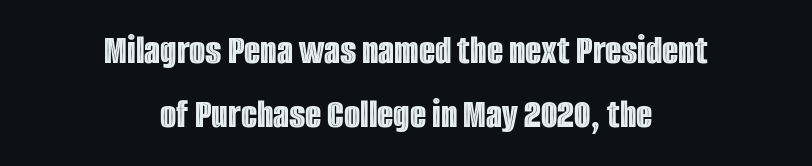
Note the varied advance widths — an 'i' is clearly narrower than an 'm'. Is there much room between lines? A standard amount, neither cramped nor airy. Each line is balanced around a shared central axis. The gaps between neighbouring characters are ordinary and unremarkable.
